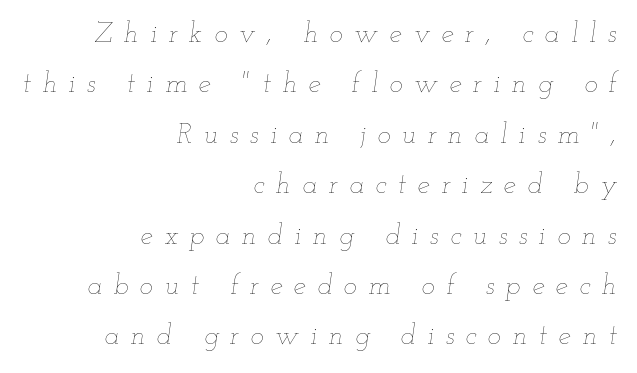
The image shows 28 px thin, wide type, italic (leaning right); set right-aligned, line spacing 1.8x, unusually wide letter spacing (+0.41 em), not underlined; low stroke contrast and a small x-height.
